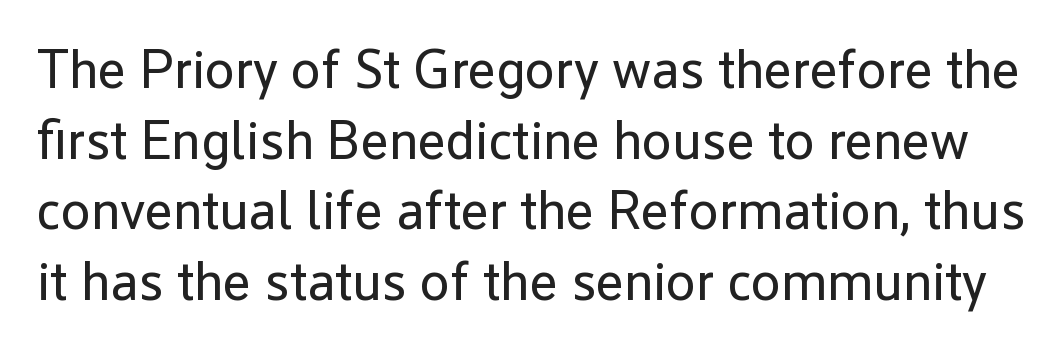
The image shows 54 px regular-weight sans-serif type, upright; set normal line spacing (1.31x), normal letter spacing, not underlined; low stroke contrast and a medium x-height.
